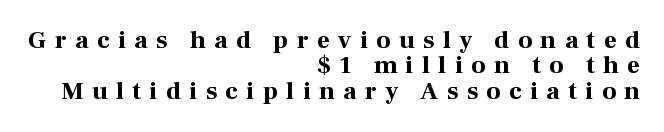
{"italic": "no", "bold": "yes", "underline": "no", "align": "right", "line_spacing": "tight", "line_spacing_ratio": 1.02, "letter_spacing": "wide", "letter_spacing_em": 0.34, "glyph_px": 25}
